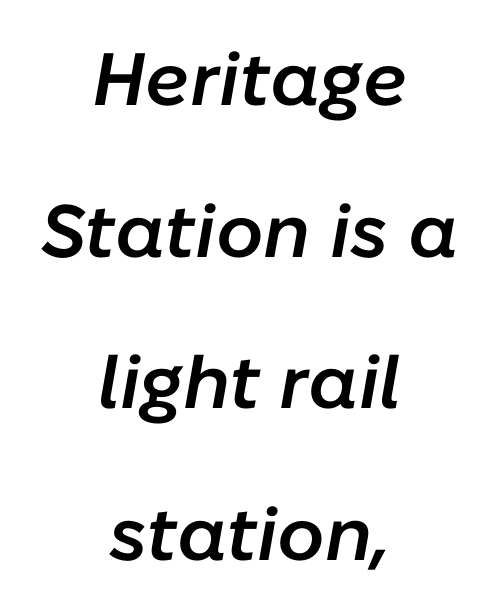
The image shows 74 px semibold type, italic (leaning right); set centered, loose line spacing (2.05x), normal letter spacing, not underlined; low stroke contrast and a medium x-height.
